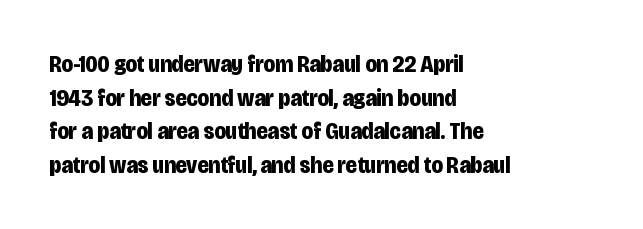
Any mark beneath the type? The region is blank. Regular leading. The face used here is rendered with its standard letterfit. These words are printed bold, with thick strokes throughout. Italic? Not at all — the glyphs are vertical. Left-aligned paragraph, ragged on the right.
